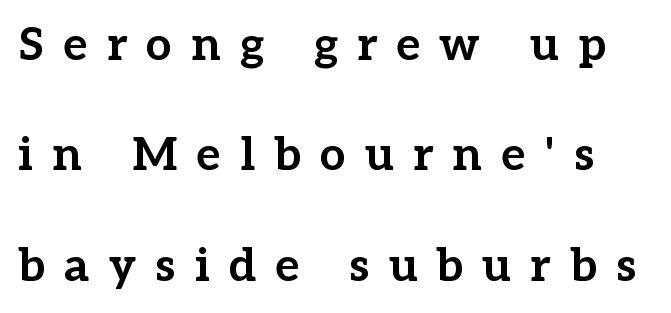
{"serif": "yes", "italic": "no", "bold": "yes", "weight": "bold", "width": "normal", "stroke_contrast": "low", "x_height": "medium", "monospaced": "no", "underline": "no", "line_spacing": "loose", "line_spacing_ratio": 2.4, "letter_spacing": "wide", "letter_spacing_em": 0.42, "glyph_px": 46}
